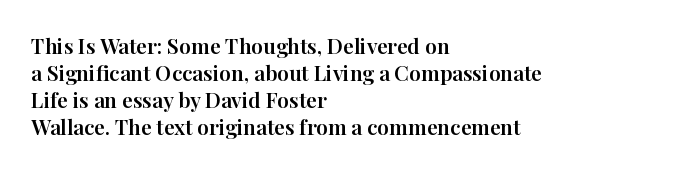
The image shows 21 px text type, upright; set left-aligned, normal line spacing (1.29x), normal letter spacing, not underlined.
